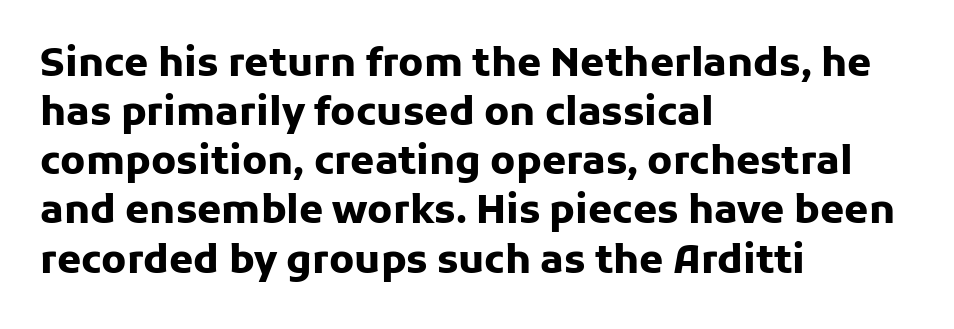
Proportional: the letters do not fall into vertical columns. Default kerning and tracking; the words read as compact shapes. Thick stems and heavy bowls — unmistakably bold. Ascenders rise straight up at ninety degrees.
